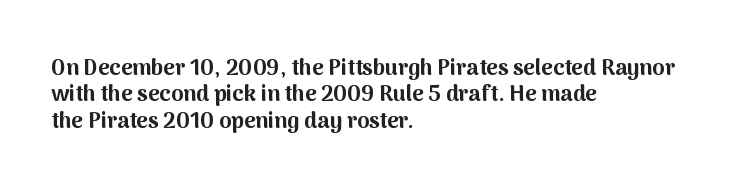
The image shows 22 px bold type, upright; set left-aligned, line spacing 1.2x, normal letter spacing, not underlined.
